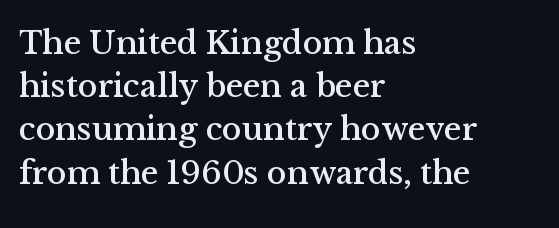
Q: Is the text italic (slanted)? A: No, it is upright.
Q: Is the typeface a serif or a sans-serif typeface? A: Serif.
Q: Is the text underlined? A: No.
Q: How is the paragraph aligned? A: Left-aligned.
Q: Is the spacing between letters normal or unusually wide? A: Normal.
Q: Is the spacing between lines tight, normal or loose? A: Normal.
Q: Width (condensed, normal, or wide)? A: Normal.
Q: Stroke contrast? A: Medium.
Q: x-height? A: Medium.
Q: Monospaced? A: No.
